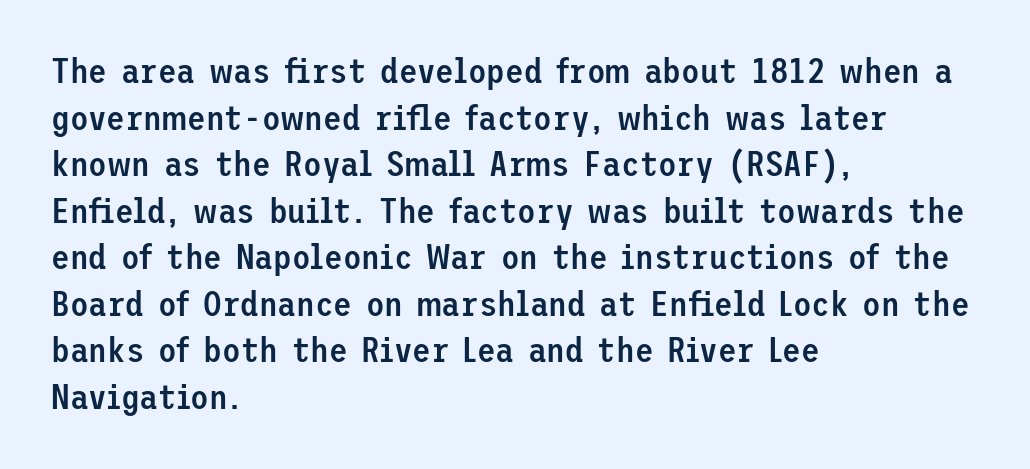
{"serif": "no", "italic": "no", "bold": "semi", "weight": "semibold", "width": "normal", "stroke_contrast": "low", "x_height": "medium", "underline": "no", "align": "left", "line_spacing": "normal", "line_spacing_ratio": 1.37, "letter_spacing": "normal", "letter_spacing_em": 0.0, "glyph_px": 34}
